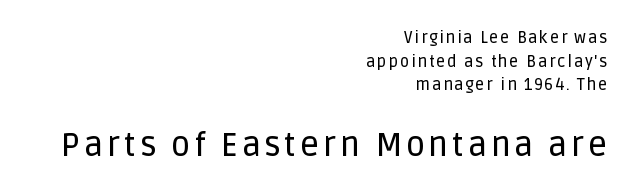
{"serif": "no", "italic": "no", "width": "normal", "stroke_contrast": "low", "x_height": "large", "monospaced": "no", "underline": "no", "align": "right", "line_spacing": "normal", "line_spacing_ratio": 1.47, "larger_block": "second", "size_ratio": 2.06, "glyph_px": 33}
